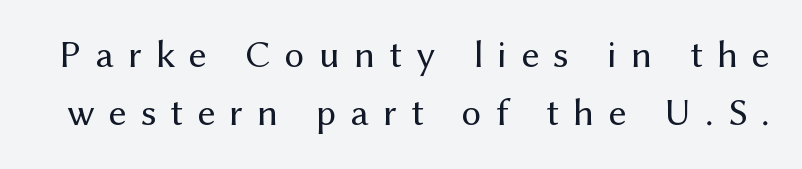
The image shows 39 px regular-weight sans-serif type, upright; set normal line spacing (1.49x), unusually wide letter spacing (+0.36 em), not underlined; medium stroke contrast and a medium x-height.
